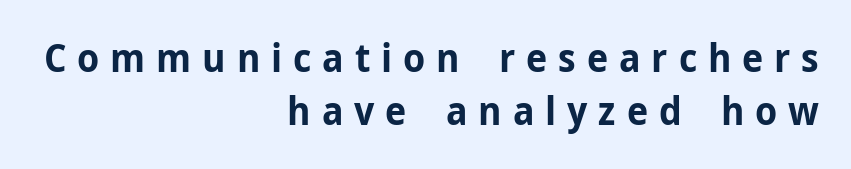
Q: Is the text bold? A: Yes.
Q: Is the text italic (slanted)? A: No, it is upright.
Q: Is the typeface a serif or a sans-serif typeface? A: Sans-serif.
Q: Is the text underlined? A: No.
Q: How is the paragraph aligned? A: Right-aligned.
Q: Is the spacing between letters normal or unusually wide? A: Unusually wide.
Q: Is the spacing between lines tight, normal or loose? A: Normal.
Q: Width (condensed, normal, or wide)? A: Normal.
Q: Stroke contrast? A: Low.
Q: x-height? A: Medium.
Q: Monospaced? A: No.
